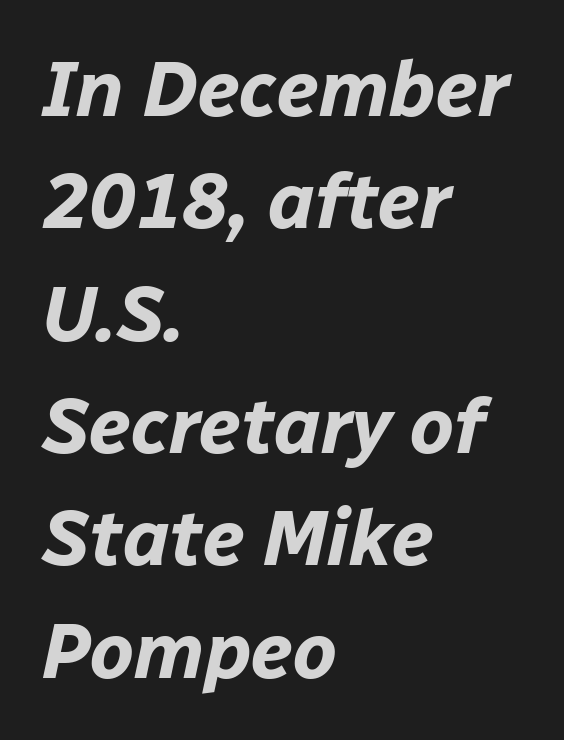
{"italic": "yes", "lean": "right", "slant_degrees": 12, "bold": "yes", "weight": "bold", "width": "normal", "stroke_contrast": "low", "x_height": "medium", "monospaced": "no", "underline": "no", "align": "left", "line_spacing": "normal", "line_spacing_ratio": 1.44, "letter_spacing": "normal", "letter_spacing_em": 0.0, "glyph_px": 78}
